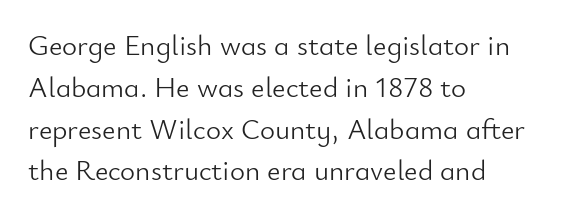
The letters advance in unequal steps, a hallmark of proportional type. The designer went with a sans here, leaving each stem footless. Lines of text with bare space underneath. Reading down the block, your eye returns to a fixed left position each line. The letters look calm and open, with moderate or lighter stems. The type is set solid horizontally, with unmodified tracking.
